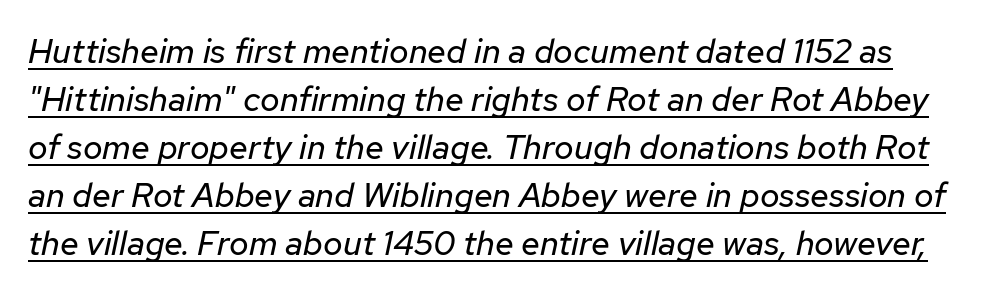
The image shows 34 px regular-weight type, italic (leaning right); set normal line spacing (1.41x), normal letter spacing, underlined; low stroke contrast and a medium x-height.
